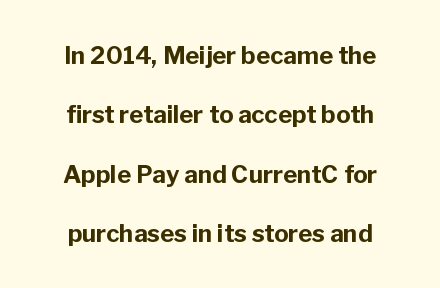
{"italic": "no", "bold": "yes", "underline": "no", "line_spacing": "loose", "line_spacing_ratio": 2.47, "letter_spacing": "normal", "letter_spacing_em": 0.0, "glyph_px": 24}
